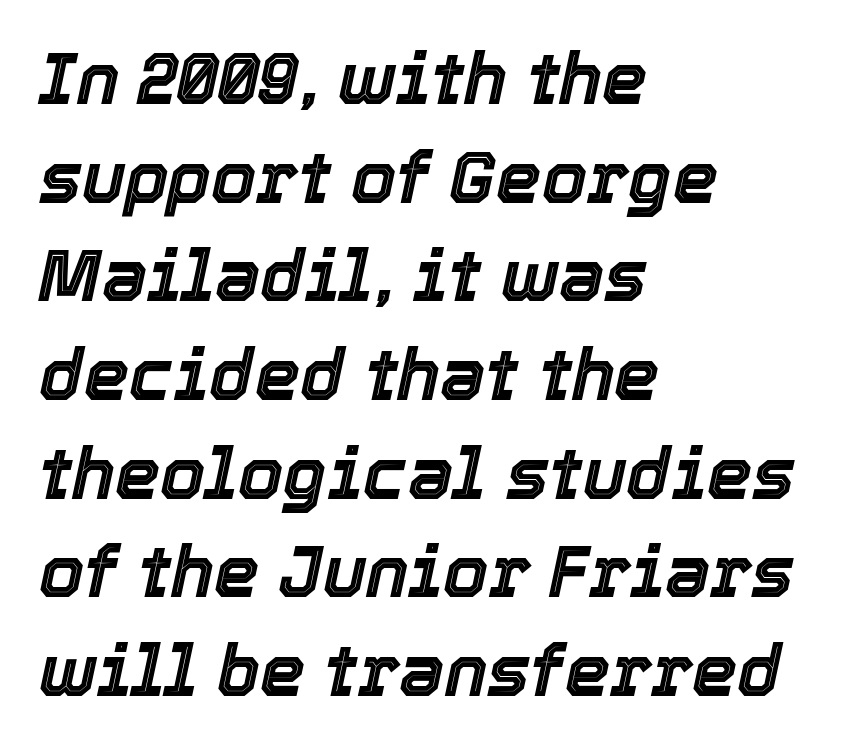
{"italic": "yes", "lean": "right", "slant_degrees": 12, "width": "normal", "x_height": "medium", "monospaced": "no", "underline": "no", "align": "left", "line_spacing": "normal", "line_spacing_ratio": 1.37, "letter_spacing": "normal", "letter_spacing_em": 0.0, "glyph_px": 72}
